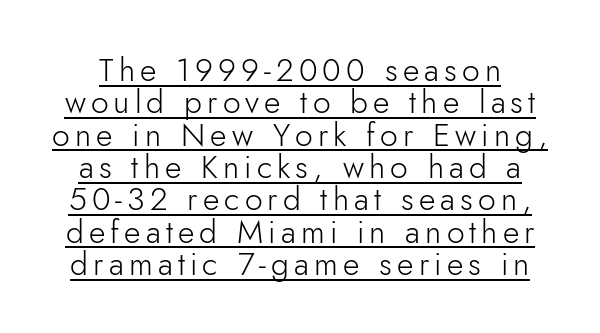
Observe the absence of serifs on each vertical stroke in this sample. The axis of the letterforms is exactly vertical. These characters rest on top of a visible drawn line. Weight class: somewhere from thin through regular. In terms of leading, this rendering errs on the cramped side.
